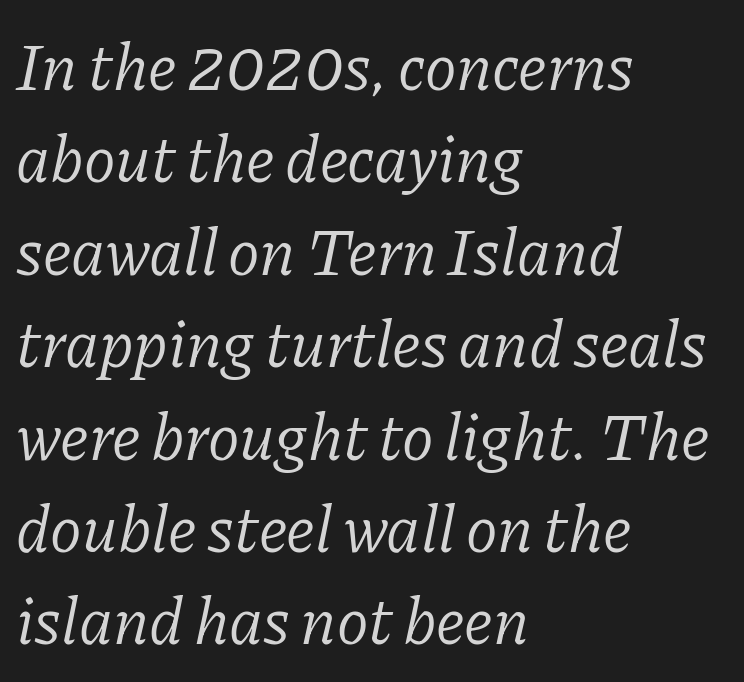
Is the type slanted? Yes — the strokes lean at a clear angle. The designer left line spacing at the default. This rendering employs a face with finishing strokes, i.e., a serif. The setting favours the left margin, as ordinary paragraphs usually do.
